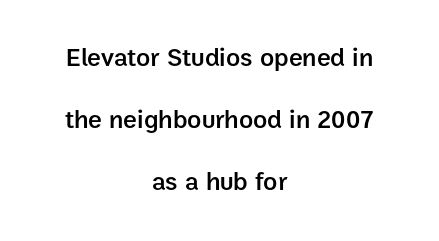
The image shows 26 px text type, upright; set centered, loose line spacing (2.38x), normal letter spacing, not underlined.
